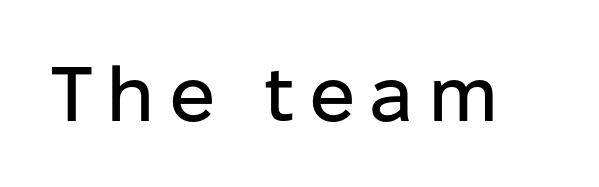
Notice how the stems are strictly vertical — no italics here. The face used here is proportionally spaced, like ordinary book or web type. Note: no serifs on the glyphs. Glance below the letters and you will spot only blank space.
